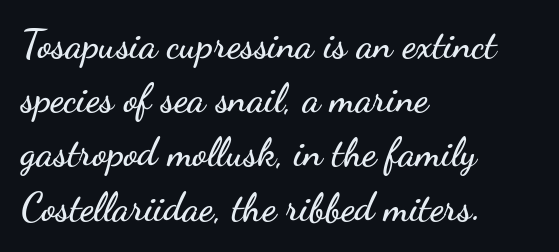
The image shows 39 px wide sans-serif type; set left-aligned, normal line spacing (1.39x), normal letter spacing, not underlined; low stroke contrast and a small x-height.
